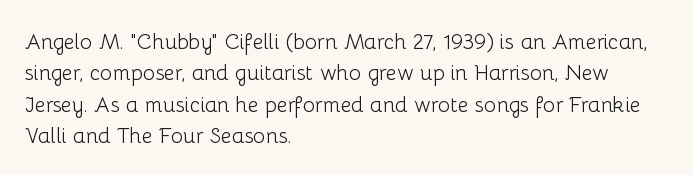
Ordinary non-slanted type is in use. Honestly, the row spacing looks completely unremarkable. These lines keep a tight, regular rhythm from letter to letter. These lines stack with their left ends in a neat column.
